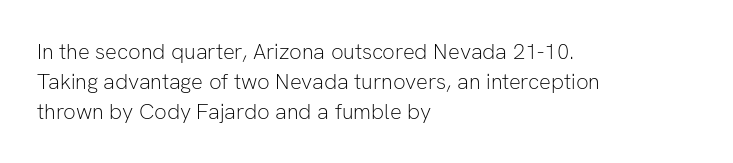
Reading down the column, the eye jumps a familiar distance to each next line. Left-aligned paragraph, ragged on the right. Check under the words: just untouched page. Nope, not italic — everything's standing straight.
